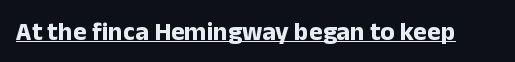
The image shows 26 px bold type, upright; set normal letter spacing, underlined.
